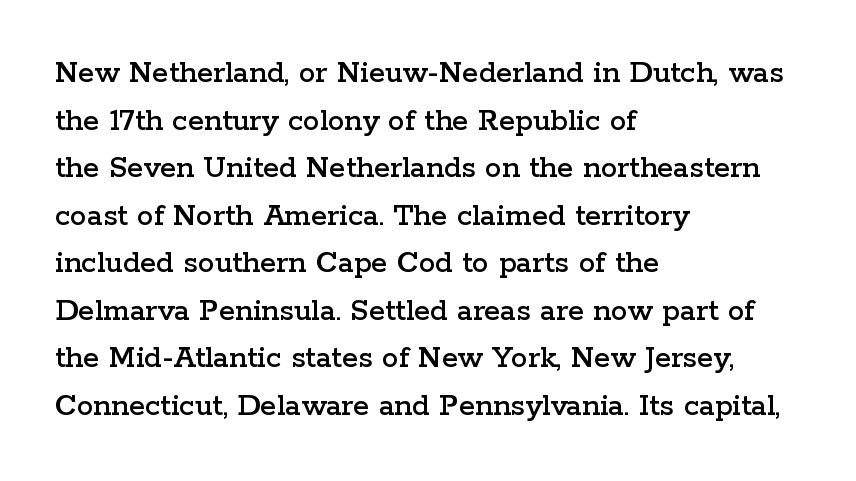
The space between consecutive lines is moderate. Quick note: underline off. Letterform terminals end in serifs throughout the passage. Each letter keeps its own natural width here, so spacing adapts to shape. Letter spacing: default. Short and long lines alike share a common starting point at left.
